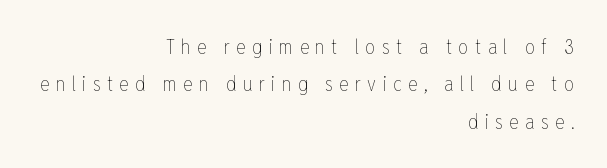
{"italic": "no", "bold": "no", "underline": "no", "align": "right", "line_spacing_ratio": 1.87, "letter_spacing": "wide", "letter_spacing_em": 0.32, "glyph_px": 20}
